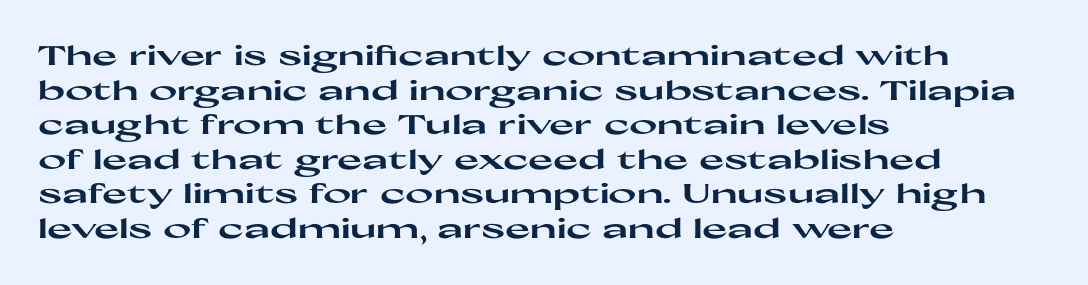
The image shows 27 px bold type, upright; set left-aligned, normal line spacing (1.28x), normal letter spacing, not underlined.
